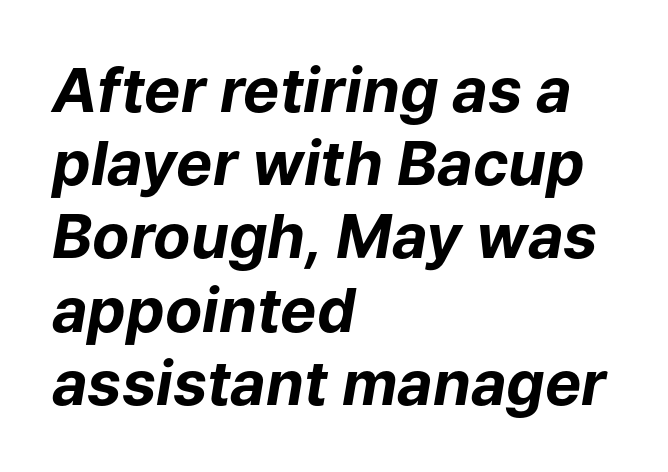
Q: Is the text bold? A: Yes.
Q: Is the text italic (slanted)? A: Yes, it leans right by about 9 degrees.
Q: Is the text underlined? A: No.
Q: How is the paragraph aligned? A: Left-aligned.
Q: Is the spacing between letters normal or unusually wide? A: Normal.
Q: Width (condensed, normal, or wide)? A: Normal.
Q: Stroke contrast? A: Low.
Q: x-height? A: Medium.
Q: Monospaced? A: No.
